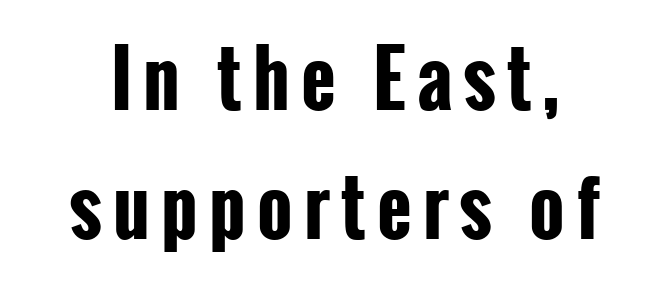
The rendering positions every line midway between the sides. Do the characters align in a grid? No, the font is proportional. The space beneath each line is pristine and unruled. Does the type have serifs? No, each stem ends abruptly.
